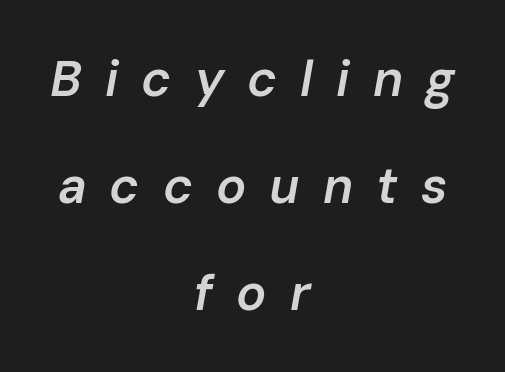
{"italic": "yes", "lean": "right", "slant_degrees": 10, "bold": "semi", "weight": "semibold", "width": "normal", "stroke_contrast": "low", "x_height": "medium", "monospaced": "no", "underline": "no", "align": "center", "line_spacing": "loose", "line_spacing_ratio": 2.14, "letter_spacing": "wide", "letter_spacing_em": 0.46, "glyph_px": 50}
